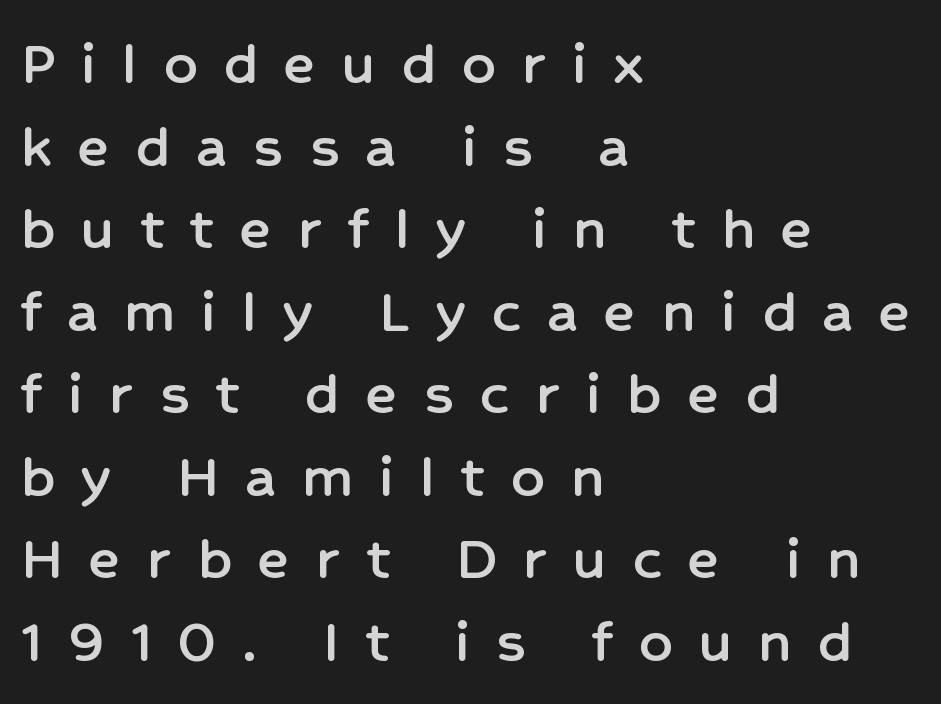
Q: Is the text italic (slanted)? A: No, it is upright.
Q: Is the typeface a serif or a sans-serif typeface? A: Sans-serif.
Q: Is the text underlined? A: No.
Q: How is the paragraph aligned? A: Left-aligned.
Q: Is the spacing between letters normal or unusually wide? A: Unusually wide.
Q: Is the spacing between lines tight, normal or loose? A: Normal.
Q: Width (condensed, normal, or wide)? A: Normal.
Q: Stroke contrast? A: Low.
Q: x-height? A: Medium.
Q: Monospaced? A: No.
